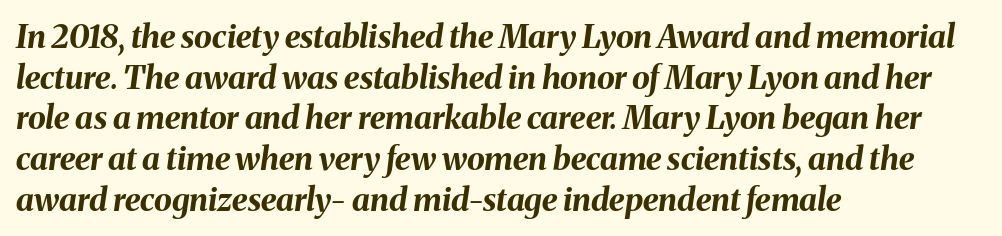
The image shows 32 px bold type, italic (leaning right); set left-aligned, normal line spacing (1.27x), normal letter spacing, not underlined; medium stroke contrast and a medium x-height.
